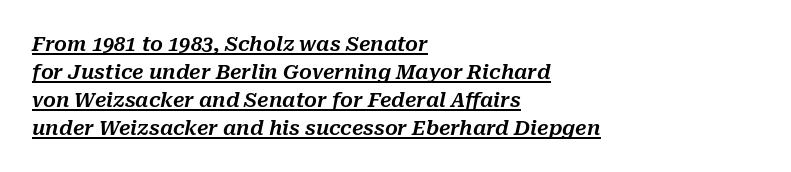
Q: Is the text italic (slanted)? A: Yes, it leans right by about 10 degrees.
Q: Is the text underlined? A: Yes.
Q: How is the paragraph aligned? A: Left-aligned.
Q: Is the spacing between letters normal or unusually wide? A: Normal.
Q: Is the spacing between lines tight, normal or loose? A: Normal.
